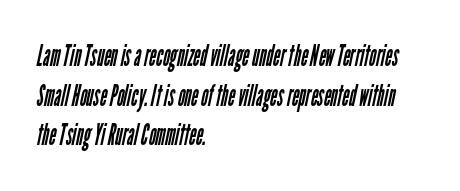
{"serif": "no", "bold": "no", "weight": "regular", "width": "condensed", "stroke_contrast": "low", "x_height": "medium", "monospaced": "no", "underline": "no", "align": "left", "line_spacing": "normal", "line_spacing_ratio": 1.32, "letter_spacing": "normal", "letter_spacing_em": 0.0, "glyph_px": 30}
